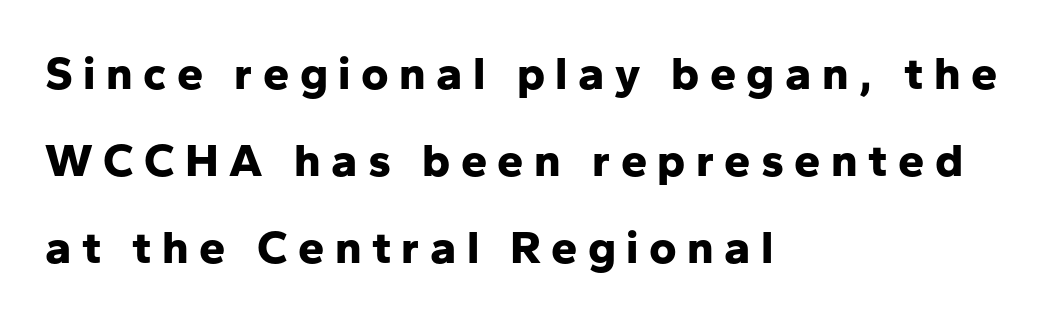
Q: Is the text bold? A: Yes.
Q: Is the text italic (slanted)? A: No, it is upright.
Q: Is the typeface a serif or a sans-serif typeface? A: Sans-serif.
Q: Is the text underlined? A: No.
Q: How is the paragraph aligned? A: Left-aligned.
Q: Is the spacing between letters normal or unusually wide? A: Unusually wide.
Q: Width (condensed, normal, or wide)? A: Normal.
Q: Stroke contrast? A: Low.
Q: x-height? A: Medium.
Q: Monospaced? A: No.
